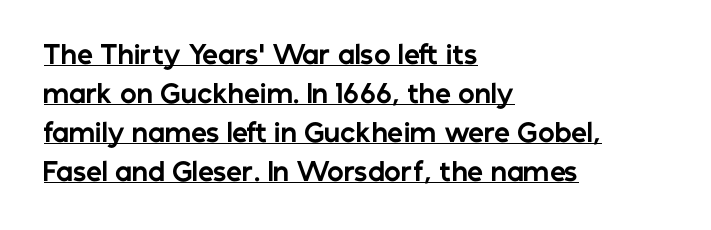
Q: Is the text bold? A: Yes.
Q: Is the text italic (slanted)? A: No, it is upright.
Q: Is the text underlined? A: Yes.
Q: How is the paragraph aligned? A: Left-aligned.
Q: Is the spacing between letters normal or unusually wide? A: Normal.
Q: Is the spacing between lines tight, normal or loose? A: Normal.
